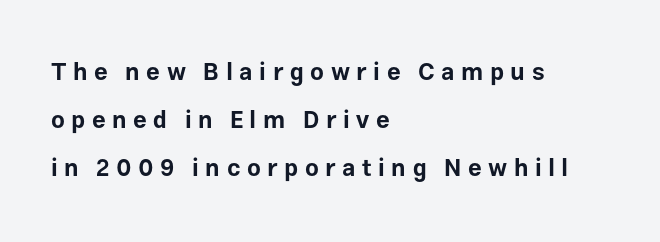
{"italic": "no", "bold": "yes", "underline": "no", "align": "left", "line_spacing": "loose", "line_spacing_ratio": 1.99, "letter_spacing": "wide", "letter_spacing_em": 0.27, "glyph_px": 24}
